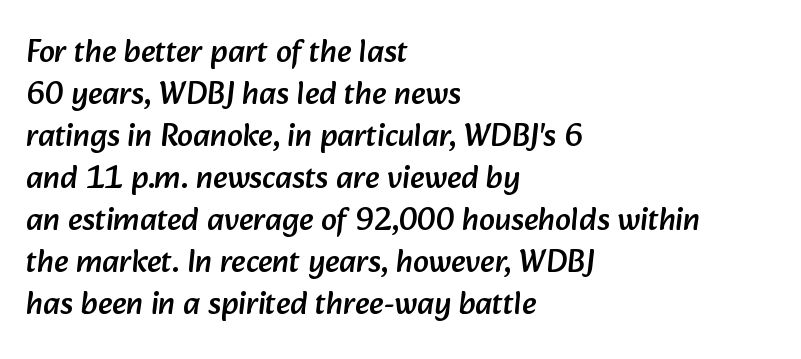
{"serif": "no", "width": "normal", "stroke_contrast": "low", "x_height": "medium", "monospaced": "no", "underline": "no", "align": "left", "line_spacing": "normal", "line_spacing_ratio": 1.31, "letter_spacing": "normal", "letter_spacing_em": 0.0, "glyph_px": 32}
